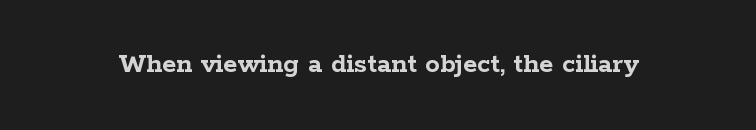
Type style note: has serifs. Varying glyph widths throughout — classic text-font behaviour. Caption: bold face, heavy strokes. What stands out about the letter spacing? Nothing — it is the standard amount. This rendering features lettering with no underline. This sample uses an upright cut, with every glyph sitting square on the baseline.
